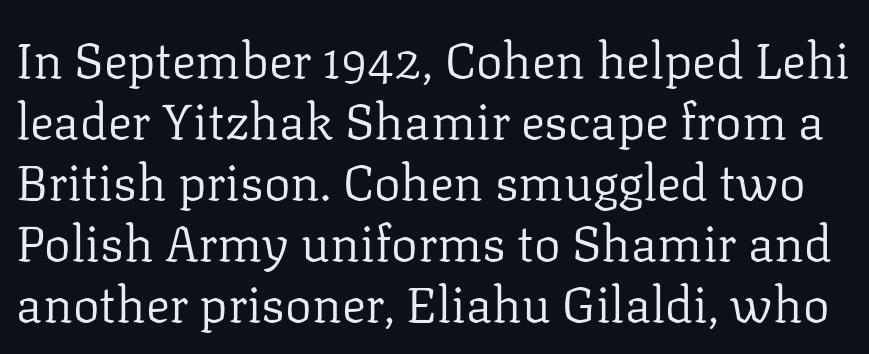
Q: Is the text bold? A: No.
Q: Is the text italic (slanted)? A: No, it is upright.
Q: Is the typeface a serif or a sans-serif typeface? A: Serif.
Q: Is the text underlined? A: No.
Q: Is the spacing between letters normal or unusually wide? A: Normal.
Q: Width (condensed, normal, or wide)? A: Normal.
Q: Stroke contrast? A: Low.
Q: x-height? A: Medium.
Q: Monospaced? A: No.
